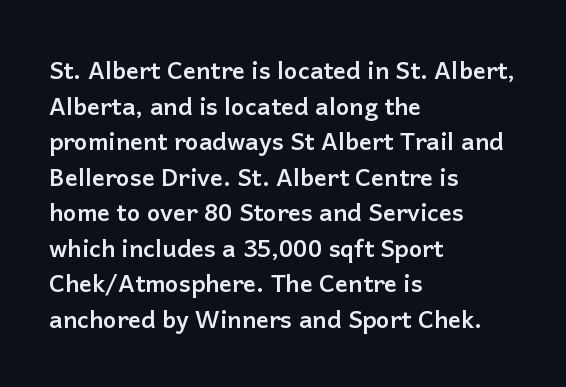
Q: Is the text bold? A: Yes.
Q: Is the text italic (slanted)? A: No, it is upright.
Q: Is the text underlined? A: No.
Q: How is the paragraph aligned? A: Left-aligned.
Q: Is the spacing between letters normal or unusually wide? A: Normal.
Q: Is the spacing between lines tight, normal or loose? A: Normal.
